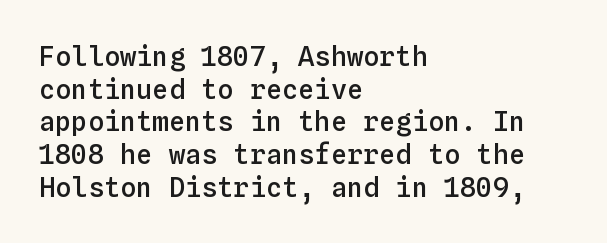
The rendering uses a semibold face; strokes are thickened but not to full bold. Inter-character spacing is left at the font's built-in metrics. Quick note: not italic, upright. Which margin do the lines hug? The left one — the right edge is uneven.
